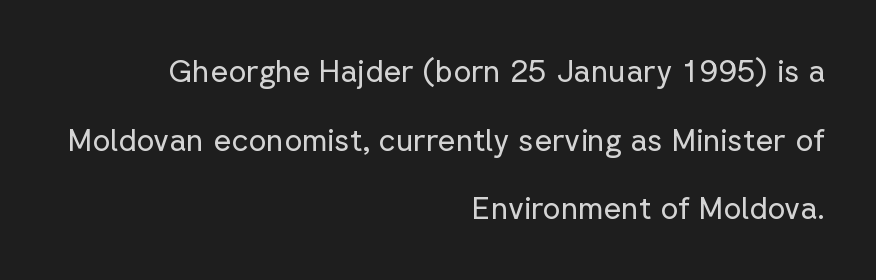
Q: Is the text bold? A: No.
Q: Is the text italic (slanted)? A: No, it is upright.
Q: Is the typeface a serif or a sans-serif typeface? A: Sans-serif.
Q: Is the text underlined? A: No.
Q: How is the paragraph aligned? A: Right-aligned.
Q: Is the spacing between letters normal or unusually wide? A: Normal.
Q: Is the spacing between lines tight, normal or loose? A: Loose.
Q: Width (condensed, normal, or wide)? A: Normal.
Q: Stroke contrast? A: Low.
Q: x-height? A: Medium.
Q: Monospaced? A: No.
